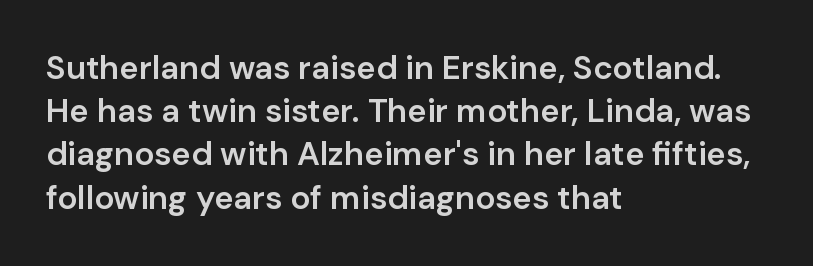
The image shows 33 px semibold sans-serif type, upright; set left-aligned, normal line spacing (1.31x), normal letter spacing, not underlined; low stroke contrast and a medium x-height.
